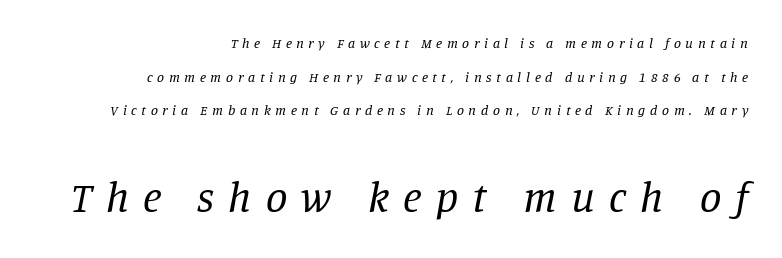
Q: Is the text bold? A: No.
Q: Is the text italic (slanted)? A: Yes, it leans right by about 11 degrees.
Q: Is the typeface a serif or a sans-serif typeface? A: Serif.
Q: Is the text underlined? A: No.
Q: How is the paragraph aligned? A: Right-aligned.
Q: Is the spacing between letters normal or unusually wide? A: Unusually wide.
Q: Is the spacing between lines tight, normal or loose? A: Loose.
Q: Which block of text is set in a larger size, the first (top) or the second (bottom)? A: The second (bottom) one.
Q: Width (condensed, normal, or wide)? A: Normal.
Q: Stroke contrast? A: Low.
Q: x-height? A: Large.
Q: Monospaced? A: No.
